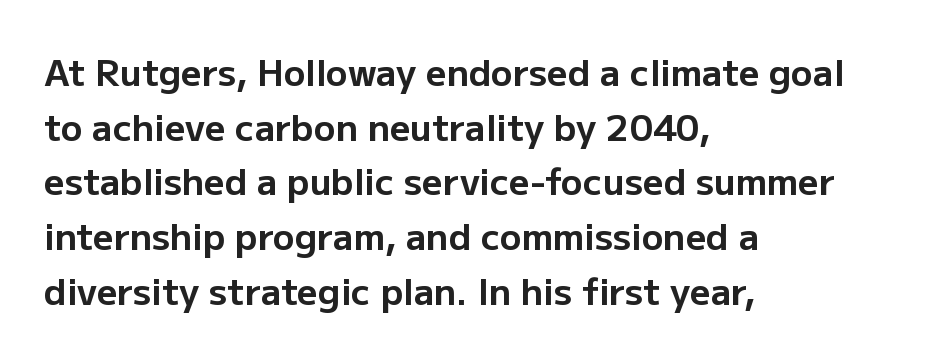
A student would call this left alignment; a typographer would say flush left, rag right. This sample has the flowing, uneven cadence of proportional lettering. The leading is moderate, giving the passage an even texture. The passage shown has conventional tracking throughout. Rendered with straight, roman letterforms.
